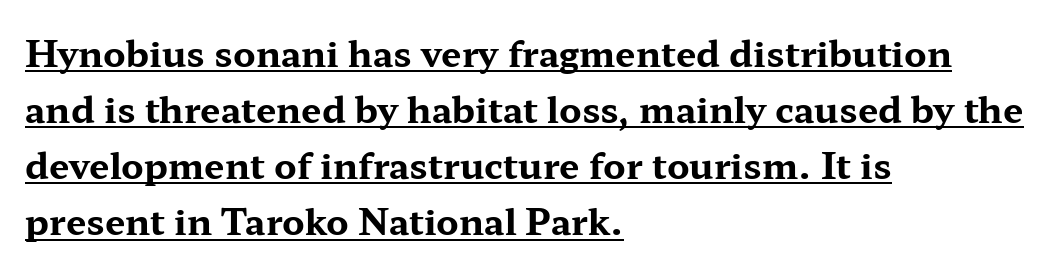
{"serif": "yes", "italic": "no", "bold": "yes", "weight": "bold", "width": "wide", "stroke_contrast": "medium", "x_height": "medium", "monospaced": "no", "underline": "yes", "align": "left", "line_spacing": "normal", "line_spacing_ratio": 1.56, "letter_spacing": "normal", "letter_spacing_em": 0.0, "glyph_px": 36}
